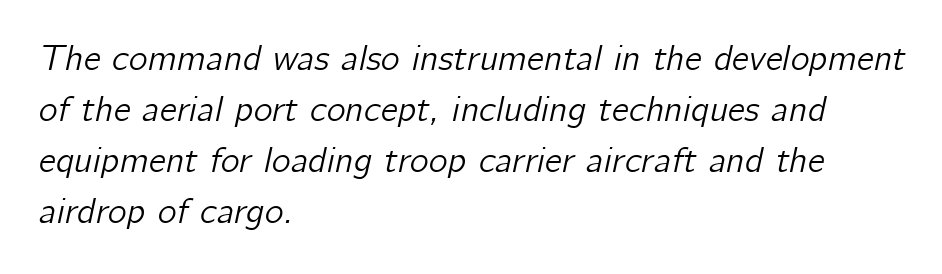
Q: Is the text italic (slanted)? A: Yes, it leans right by about 12 degrees.
Q: Is the text underlined? A: No.
Q: How is the paragraph aligned? A: Left-aligned.
Q: Is the spacing between letters normal or unusually wide? A: Normal.
Q: Is the spacing between lines tight, normal or loose? A: Normal.
Q: Width (condensed, normal, or wide)? A: Normal.
Q: Stroke contrast? A: Low.
Q: x-height? A: Medium.
Q: Monospaced? A: No.
